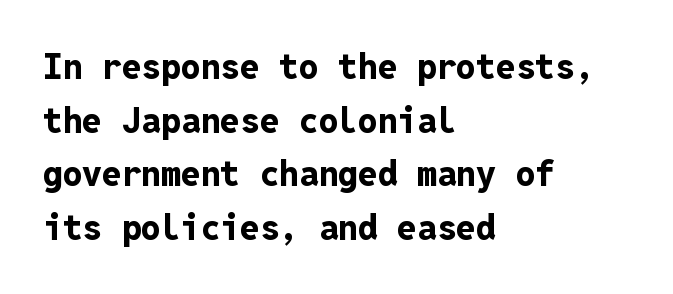
Q: Is the text bold? A: Yes.
Q: Is the text italic (slanted)? A: No, it is upright.
Q: Is the typeface a serif or a sans-serif typeface? A: Sans-serif.
Q: Is the text underlined? A: No.
Q: How is the paragraph aligned? A: Left-aligned.
Q: Is the spacing between letters normal or unusually wide? A: Normal.
Q: Is the spacing between lines tight, normal or loose? A: Normal.
Q: Width (condensed, normal, or wide)? A: Normal.
Q: Stroke contrast? A: Low.
Q: x-height? A: Medium.
Q: Monospaced? A: Yes.
